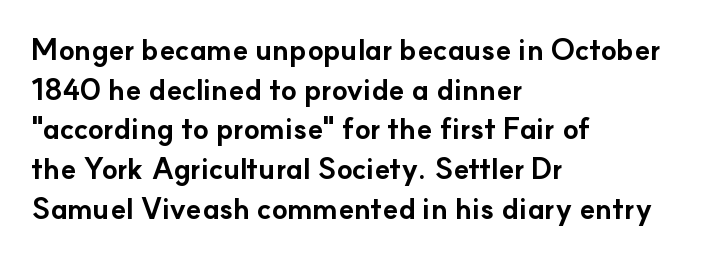
Students, note that the glyphs here touch the page at normal intervals. The compositor pushed each line to the left boundary. Here the designer chose a conventional face with non-uniform glyph widths. Typographically, this falls in the sans-serif category.
